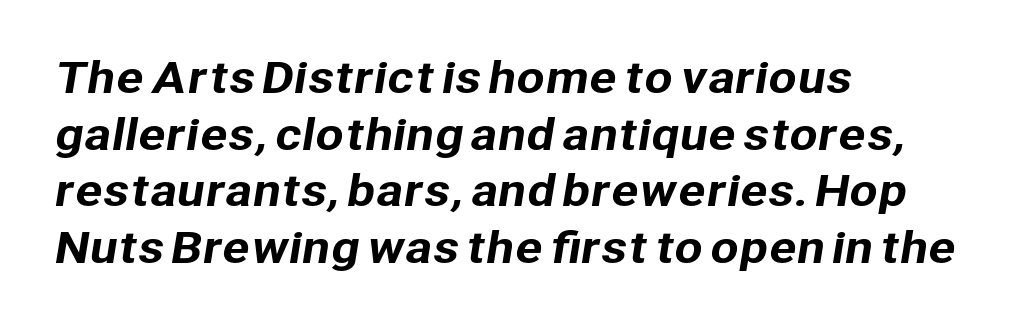
{"serif": "no", "width": "normal", "stroke_contrast": "low", "x_height": "medium", "monospaced": "no", "underline": "no", "align": "left", "line_spacing": "normal", "line_spacing_ratio": 1.38, "letter_spacing": "normal", "letter_spacing_em": 0.0, "glyph_px": 41}
